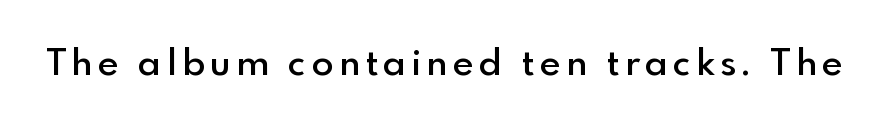
Q: Is the text bold? A: Semi-bold.
Q: Is the text italic (slanted)? A: No, it is upright.
Q: Is the typeface a serif or a sans-serif typeface? A: Sans-serif.
Q: Is the text underlined? A: No.
Q: Width (condensed, normal, or wide)? A: Normal.
Q: x-height? A: Small.
Q: Monospaced? A: No.
